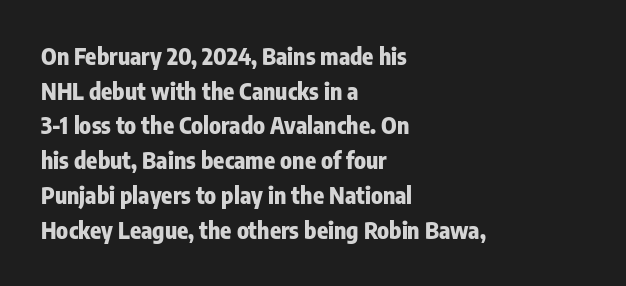
The image shows 23 px bold type, upright; set left-aligned, normal line spacing (1.51x), normal letter spacing, not underlined.
